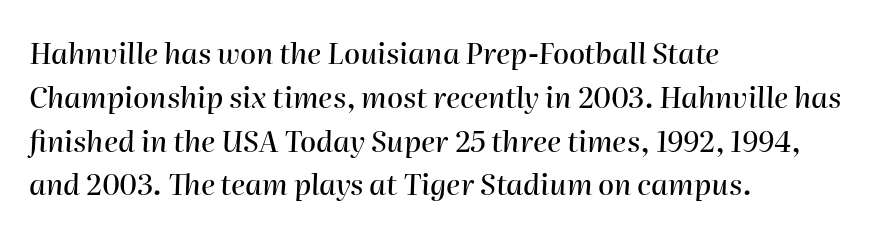
Q: Is the text italic (slanted)? A: Yes, it leans right by about 2 degrees.
Q: Is the text underlined? A: No.
Q: How is the paragraph aligned? A: Left-aligned.
Q: Is the spacing between letters normal or unusually wide? A: Normal.
Q: Is the spacing between lines tight, normal or loose? A: Normal.
Q: Width (condensed, normal, or wide)? A: Normal.
Q: Stroke contrast? A: High.
Q: x-height? A: Medium.
Q: Monospaced? A: No.
